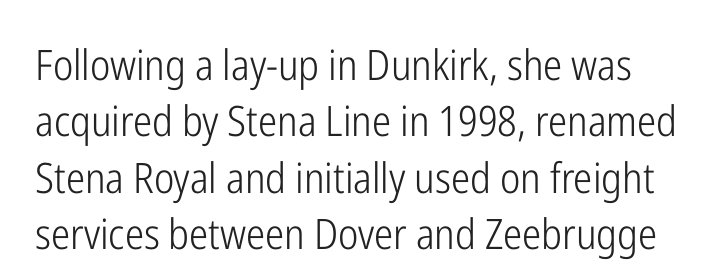
The image shows 42 px light, condensed sans-serif type, upright; set normal line spacing (1.34x), normal letter spacing, not underlined; low stroke contrast and a medium x-height.
